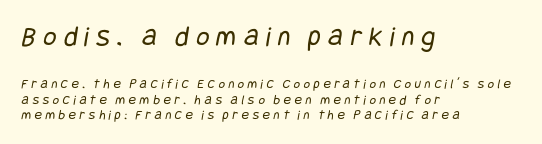
The image shows 29 px regular-weight, condensed sans-serif type; set left-aligned, tight line spacing (1.11x), unusually wide letter spacing (+0.25 em), not underlined; the first (top) block is 2.07x larger; low stroke contrast and a large x-height.
